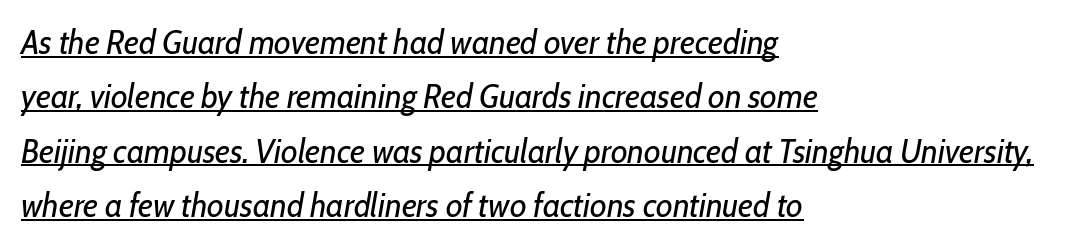
The image shows 34 px regular-weight, condensed type, italic (leaning right); set left-aligned, normal line spacing (1.6x), normal letter spacing, underlined; low stroke contrast and a medium x-height.
